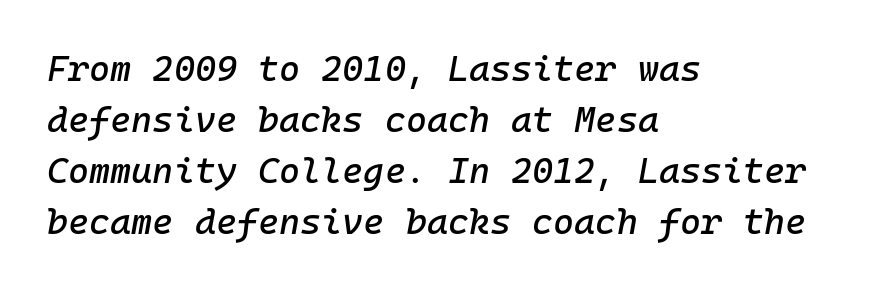
{"italic": "yes", "lean": "right", "slant_degrees": 10, "width": "normal", "stroke_contrast": "low", "x_height": "medium", "monospaced": "yes", "underline": "no", "align": "left", "line_spacing": "normal", "line_spacing_ratio": 1.42, "letter_spacing": "normal", "letter_spacing_em": 0.0, "glyph_px": 36}
